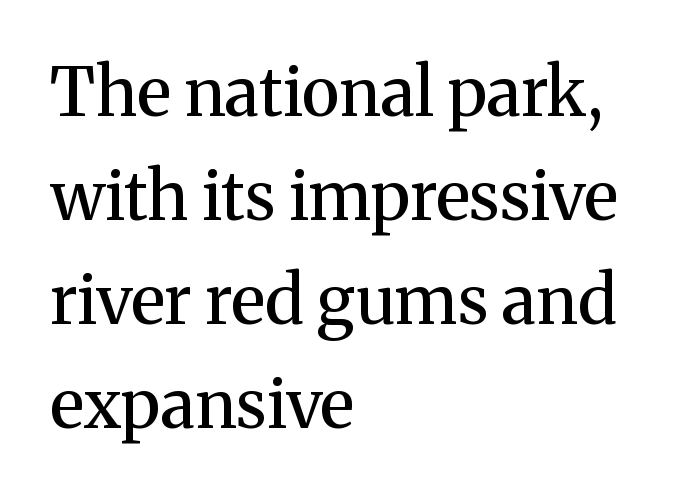
Q: Is the text bold? A: Semi-bold.
Q: Is the text italic (slanted)? A: No, it is upright.
Q: Is the typeface a serif or a sans-serif typeface? A: Serif.
Q: Is the text underlined? A: No.
Q: How is the paragraph aligned? A: Left-aligned.
Q: Is the spacing between letters normal or unusually wide? A: Normal.
Q: Is the spacing between lines tight, normal or loose? A: Normal.
Q: Width (condensed, normal, or wide)? A: Normal.
Q: Stroke contrast? A: Medium.
Q: x-height? A: Medium.
Q: Monospaced? A: No.
